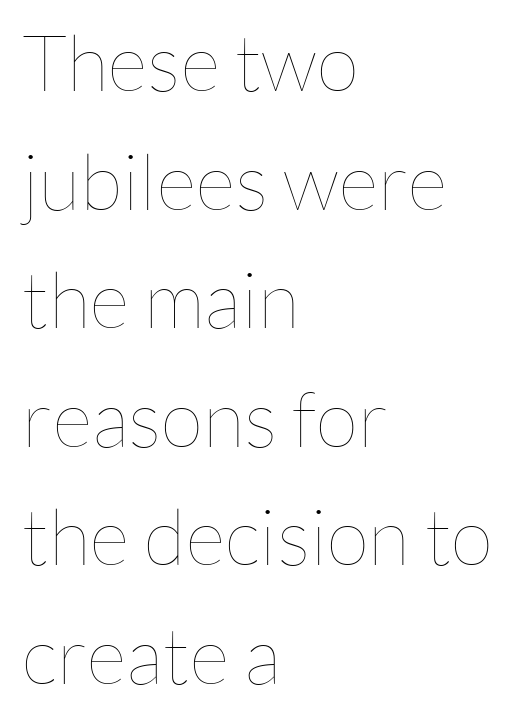
The image shows 78 px thin type, upright; set left-aligned, normal line spacing (1.52x), normal letter spacing, not underlined; low stroke contrast and a medium x-height.
